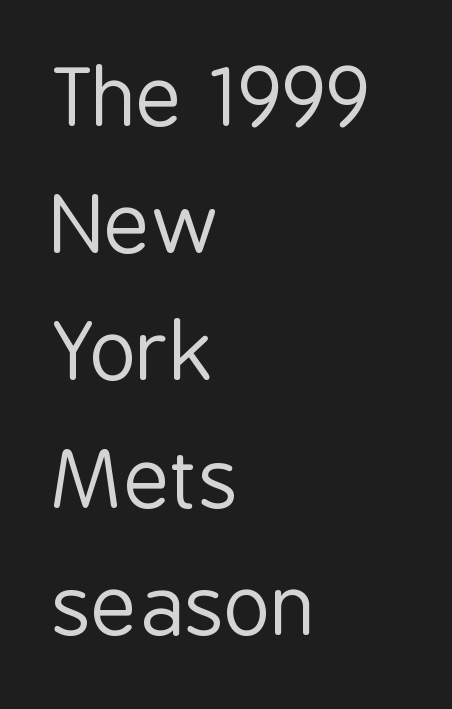
The image shows 80 px regular-weight, condensed sans-serif type, upright; set left-aligned, normal line spacing (1.59x), normal letter spacing, not underlined; low stroke contrast and a medium x-height.
